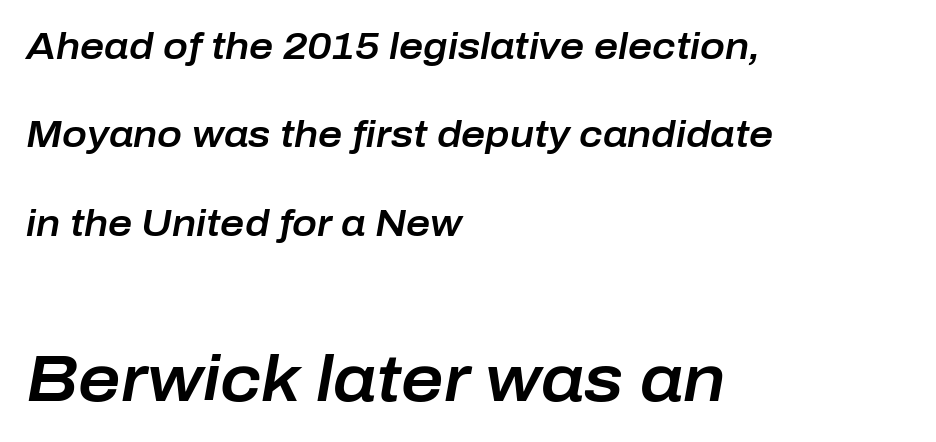
{"italic": "yes", "lean": "right", "slant_degrees": 10, "width": "normal", "stroke_contrast": "low", "x_height": "medium", "monospaced": "no", "underline": "no", "align": "left", "line_spacing": "loose", "line_spacing_ratio": 2.39, "letter_spacing": "normal", "letter_spacing_em": 0.0, "larger_block": "second", "size_ratio": 1.76, "glyph_px": 65}
